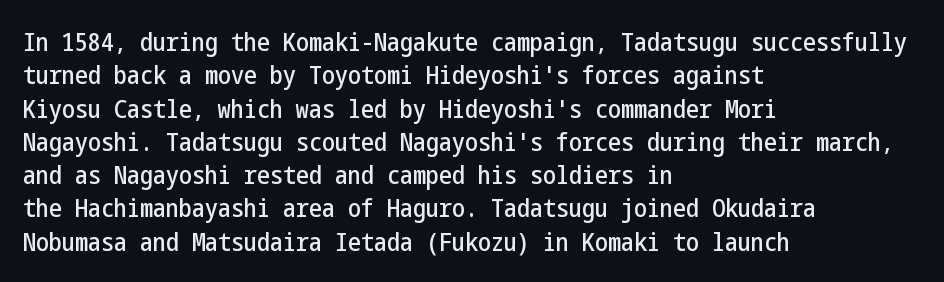
The image shows 26 px text type, upright; set left-aligned, normal line spacing (1.28x), normal letter spacing, not underlined.
